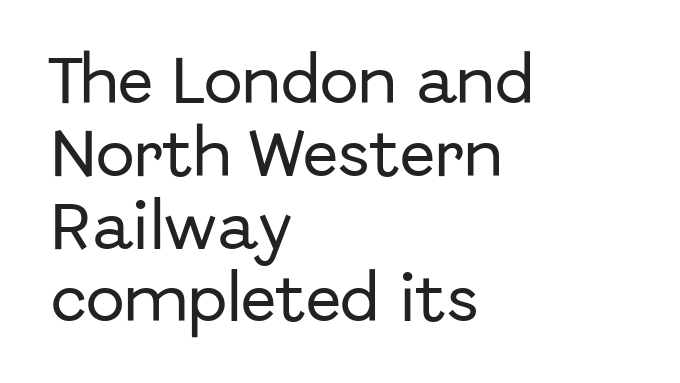
The designer left line spacing at the default. Stroke terminals: plain, sans-serif. This is roman type, the default non-slanted kind. The words here are not underlined. Line starts are locked; line ends wander. A typesetter would call this proportional, since set widths differ per character.
